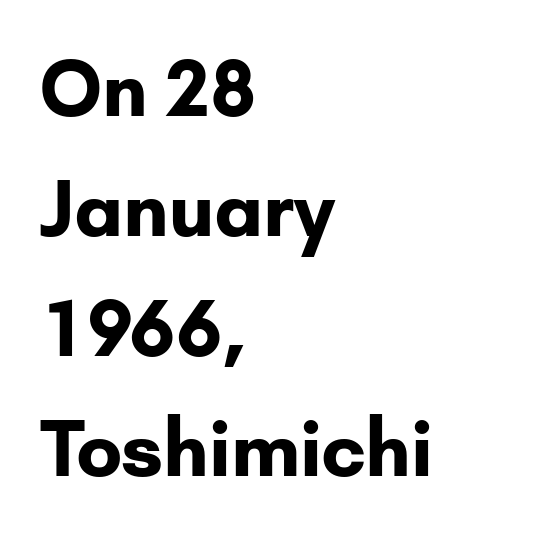
The image shows 76 px bold sans-serif type, upright; set left-aligned, normal line spacing (1.58x), normal letter spacing, not underlined; low stroke contrast and a small x-height.
